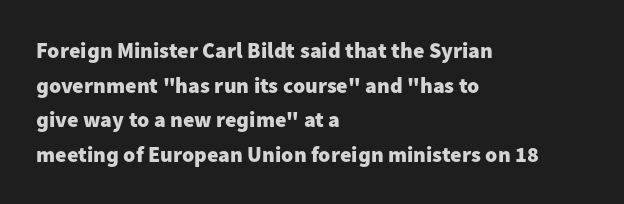
This sample uses an upright cut, with every glyph sitting square on the baseline. Whoever set this chose a conventional vertical rhythm. Students, note that the glyphs here touch the page at normal intervals. Strokes here are thick enough to call this a true bold.
